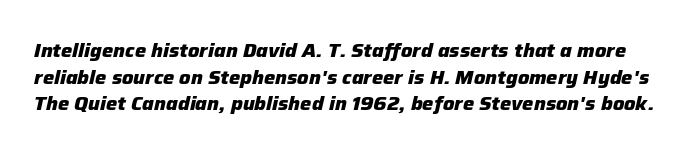
{"italic": "yes", "lean": "right", "slant_degrees": 12, "bold": "yes", "underline": "no", "line_spacing": "normal", "line_spacing_ratio": 1.33, "letter_spacing": "normal", "letter_spacing_em": 0.0, "glyph_px": 20}
